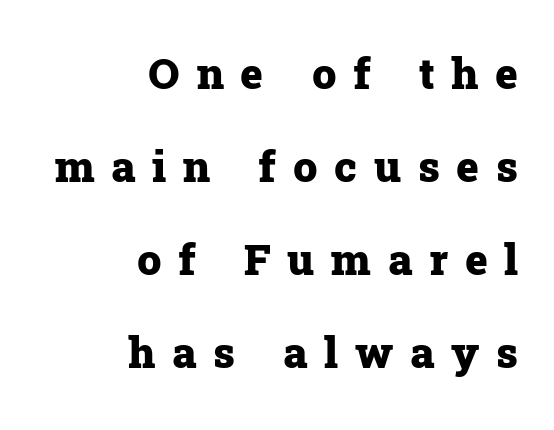
The image shows 43 px heavy serif type, upright; set right-aligned, loose line spacing (2.16x), unusually wide letter spacing (+0.39 em), not underlined; low stroke contrast and a medium x-height.
